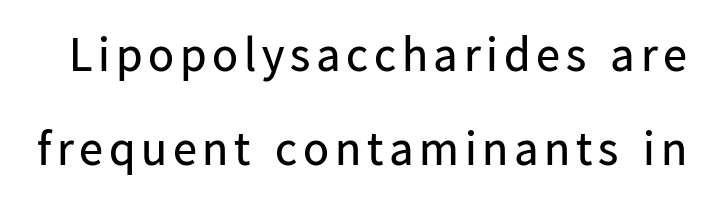
The image shows 48 px regular-weight sans-serif type, upright; set loose line spacing (1.95x), not underlined; low stroke contrast and a medium x-height.
